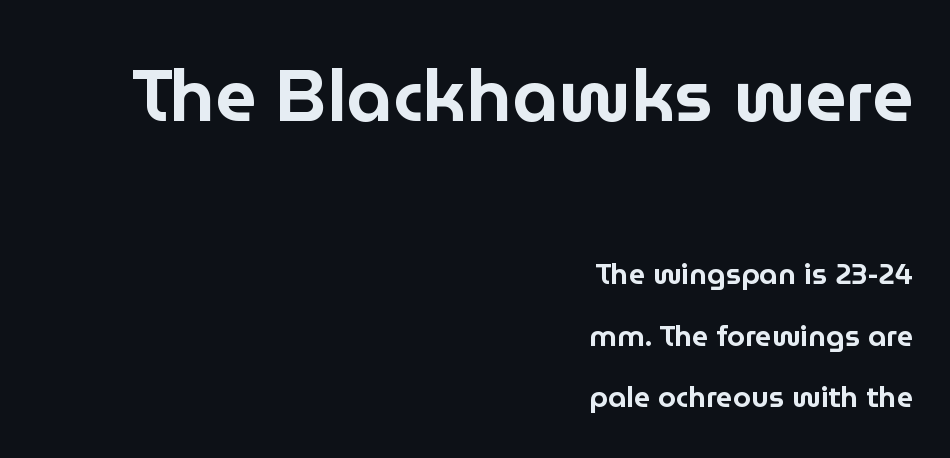
A typesetter would call this proportional, since set widths differ per character. The gaps between neighbouring characters are ordinary and unremarkable. One-word summary of the alignment: right. Posture: straight, roman, zero tilt.
